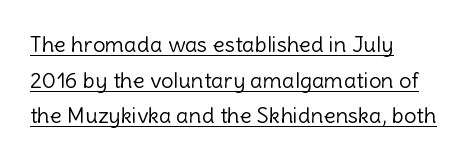
The letters stand upright; this is a roman face. Tracking value appears to be zero — textbook default spacing. Is there much room between lines? A standard amount, neither cramped nor airy. Heaviness? Minimal to ordinary, like unemphasized prose. Quick note: underline on.
